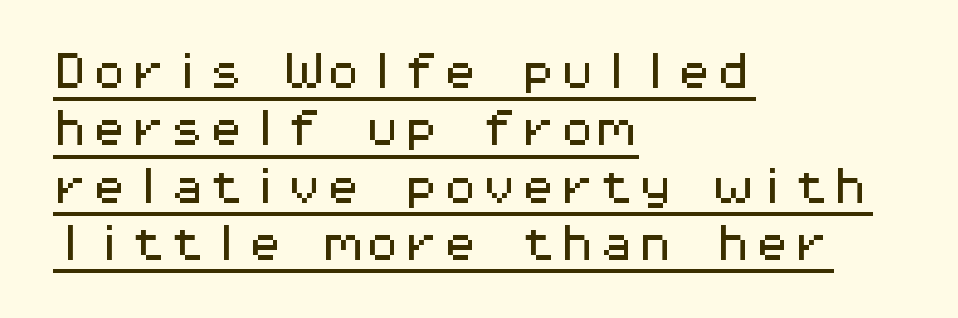
The glyphs are accompanied by a horizontal stroke just below them. Rendered with straight, roman letterforms. The gaps between neighbouring characters are ordinary and unremarkable. Nope, no serifs anywhere on these letters. The typesetter chose a ragged-right arrangement here.
